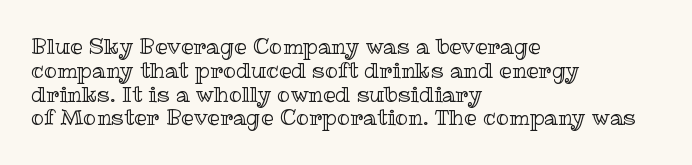
Q: Is the text italic (slanted)? A: No, it is upright.
Q: Is the text underlined? A: No.
Q: How is the paragraph aligned? A: Left-aligned.
Q: Is the spacing between letters normal or unusually wide? A: Normal.
Q: Is the spacing between lines tight, normal or loose? A: Tight.
